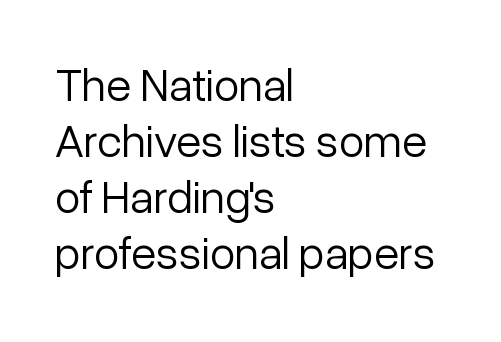
The image shows 46 px light sans-serif type, upright; set left-aligned, line spacing 1.22x, normal letter spacing, not underlined; low stroke contrast and a medium x-height.
